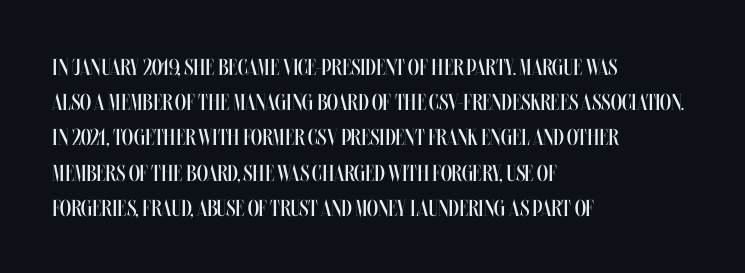
Q: Is the text bold? A: No.
Q: Is the text italic (slanted)? A: No, it is upright.
Q: Is the text underlined? A: No.
Q: How is the paragraph aligned? A: Left-aligned.
Q: Is the spacing between letters normal or unusually wide? A: Normal.
Q: Is the spacing between lines tight, normal or loose? A: Normal.
